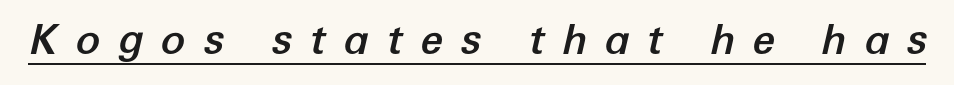
The image shows 41 px text type, italic (leaning right); set unusually wide letter spacing (+0.42 em), underlined; low stroke contrast and a medium x-height.
